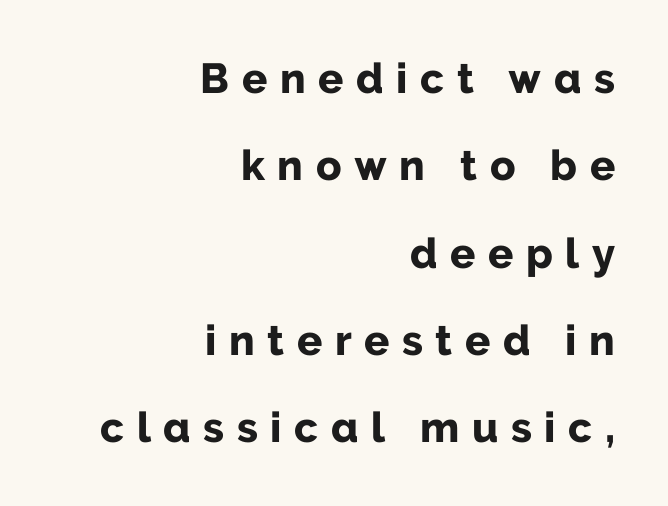
The image shows 42 px bold sans-serif type, upright; set right-aligned, loose line spacing (2.08x), unusually wide letter spacing (+0.3 em), not underlined; low stroke contrast and a medium x-height.
